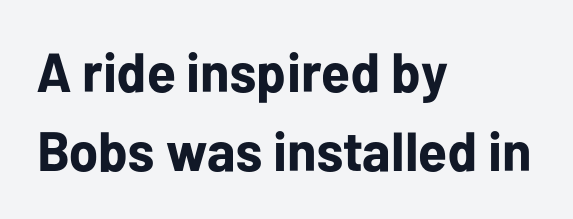
The gaps between neighbouring characters are ordinary and unremarkable. Posture: vertical. Short and long lines alike share a common starting point at left. The string is rendered with underlining switched off.
